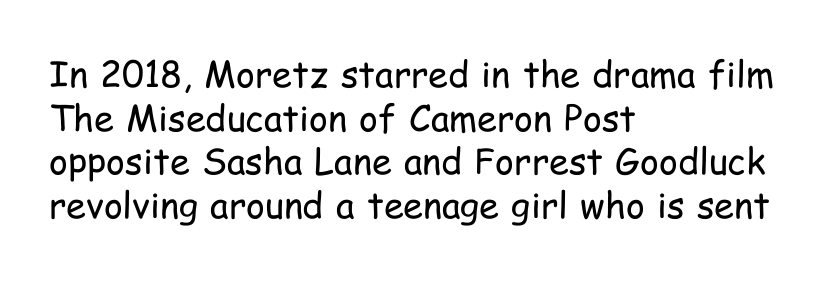
Here the designer chose a conventional face with non-uniform glyph widths. Stem width sits at or under what a default text font uses. Look at the bottom of the vertical strokes: they stop flat, with no serifs. The space beneath each line is pristine and unruled.
